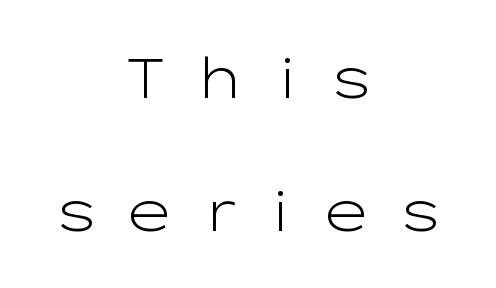
{"serif": "no", "italic": "no", "bold": "no", "weight": "light", "width": "wide", "stroke_contrast": "low", "x_height": "medium", "monospaced": "no", "underline": "no", "align": "center", "line_spacing": "loose", "line_spacing_ratio": 2.38, "letter_spacing": "wide", "letter_spacing_em": 0.47, "glyph_px": 56}
